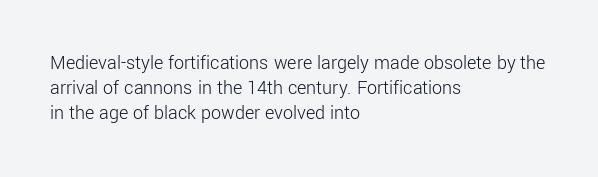
{"italic": "no", "bold": "no", "underline": "no", "align": "left", "line_spacing": "normal", "line_spacing_ratio": 1.25, "letter_spacing": "normal", "letter_spacing_em": 0.0, "glyph_px": 20}
